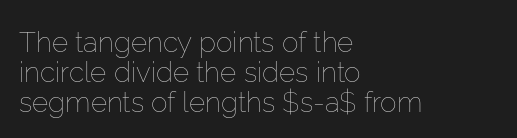
The image shows 28 px thin type, upright; set left-aligned, tight line spacing (1.07x), normal letter spacing, not underlined; low stroke contrast and a medium x-height.
